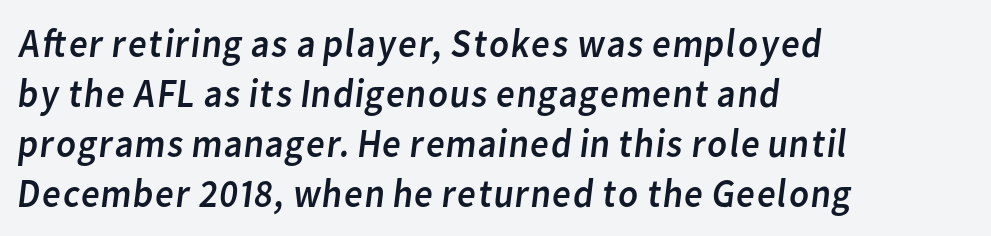
Horizontally, the lines are justified to the leading edge only. The foot of each line stays bare and open. Words appear dense and cohesive because spacing is normal. Classification — sans serif. These lines are rendered in a variable-pitch font. Stems here are at most as thick as an everyday book face.
